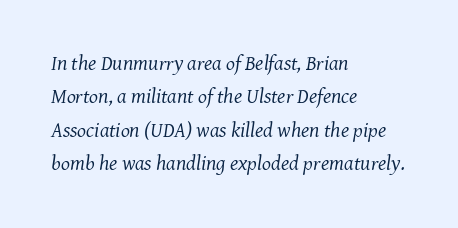
The image shows 21 px text type, italic (leaning right); set left-aligned, normal line spacing (1.59x), normal letter spacing, not underlined.
